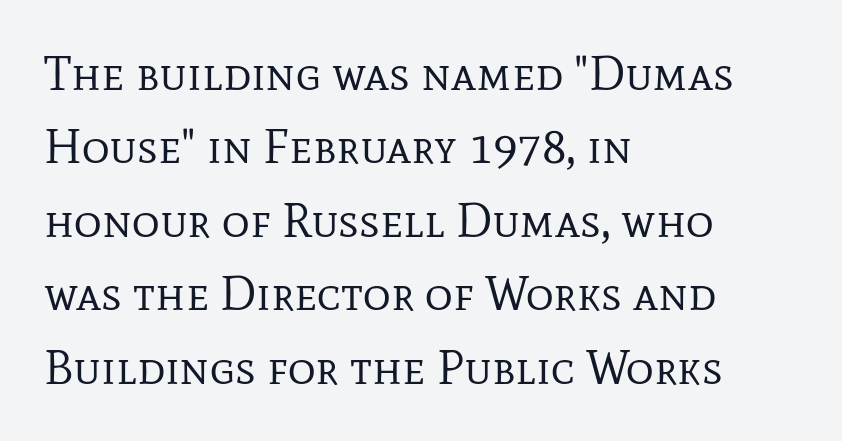
The image shows 48 px regular-weight serif type, upright; set left-aligned, normal line spacing (1.53x), normal letter spacing, not underlined; low stroke contrast and a medium x-height.
